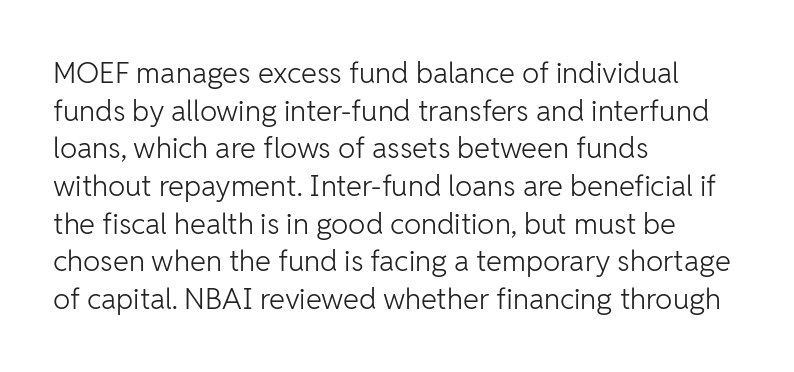
Typographically, this falls in the sans-serif category. The space beneath each line is pristine and unruled. Spacing verdict: proportional, widths tailored to each character. The lines in this sample share a left origin and differ only in where they stop. The letters stand straight up with perfectly vertical stems.
